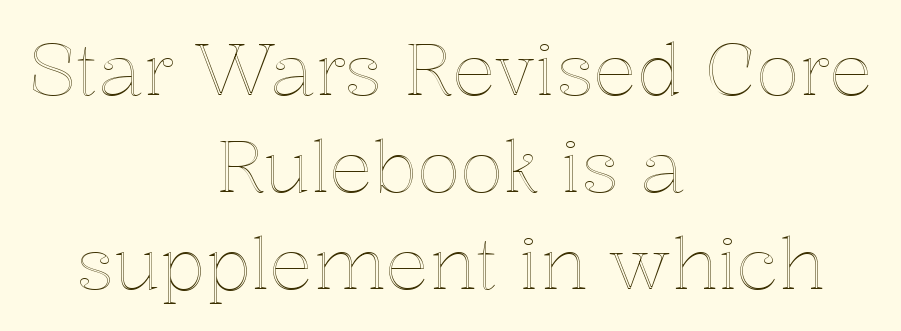
{"italic": "no", "width": "normal", "x_height": "medium", "monospaced": "no", "underline": "no", "align": "center", "line_spacing": "normal", "line_spacing_ratio": 1.35, "letter_spacing": "normal", "letter_spacing_em": 0.0, "glyph_px": 72}
